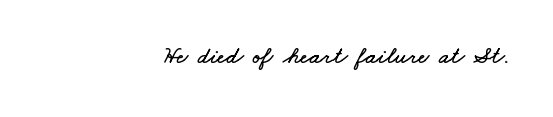
Q: Is the text underlined? A: No.
Q: How is the paragraph aligned? A: Right-aligned.
Q: Is the spacing between letters normal or unusually wide? A: Normal.
